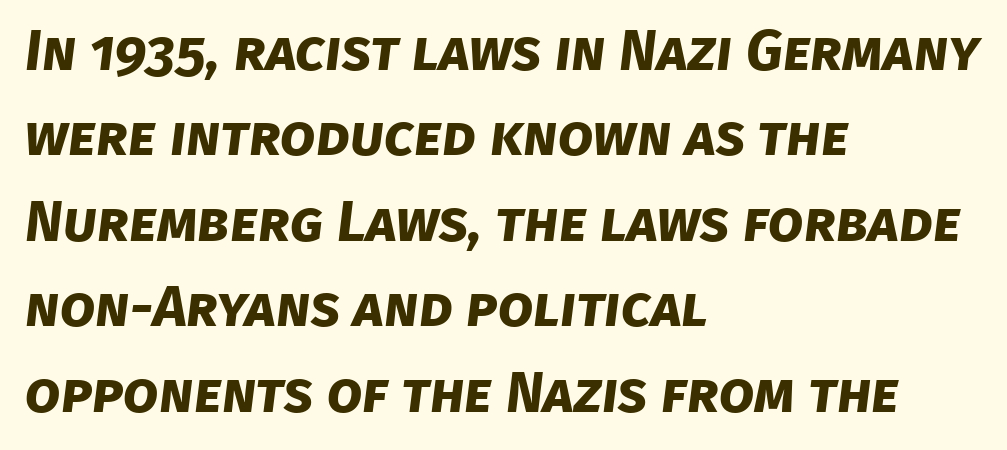
The image shows 57 px bold sans-serif type; set left-aligned, normal line spacing (1.5x), normal letter spacing, not underlined; low stroke contrast and a large x-height.
